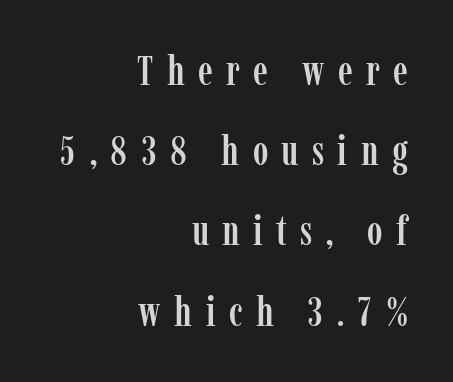
Every row of glyphs terminates at an identical x-position on the right. Anything drawn beneath the words? Only blank space. Spacing between characters has been opened up far beyond the box default. Rows of type keep a wide berth in the vertical direction. The type family on display is of the serif kind. The typography opts for an upright posture over an oblique one.
